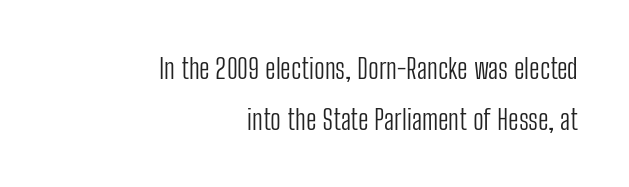
Each letter keeps its own natural width here, so spacing adapts to shape. Letter spacing: default. Notice how the stems are strictly vertical — no italics here. The ragged edge is on the left, which tells us the setting is flush right. A bare baseline throughout the passage.
